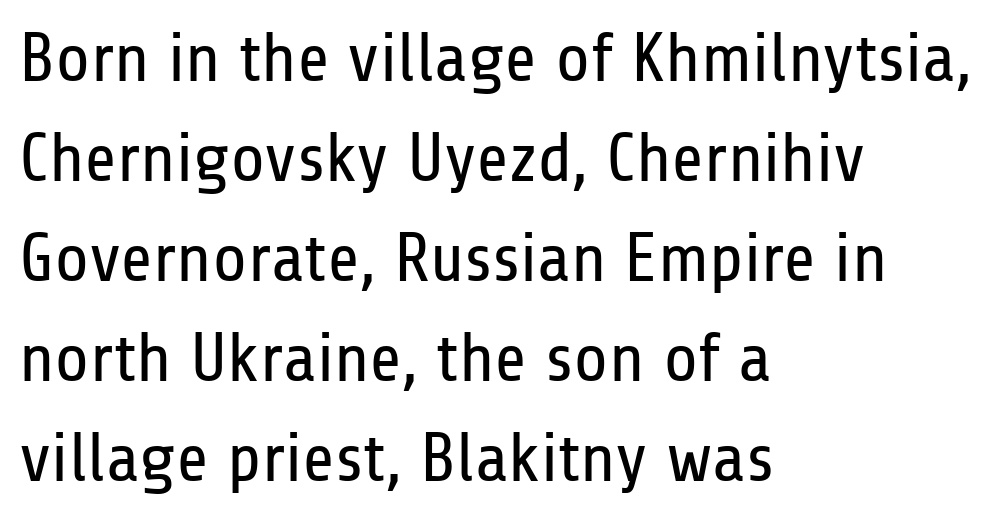
Compared with a centered layout, this one pins lines to the left instead. The leading is moderate, giving the passage an even texture. The rendering keeps characters at their native spacing. The type sits square on the baseline with zero lean. Nothing heavy about these letters — not bold at all. The specimen omits any rule beneath the text block's lines.
